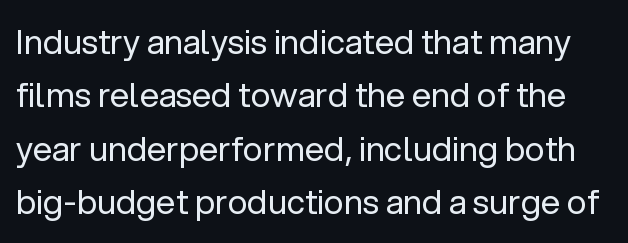
The image shows 34 px regular-weight sans-serif type, upright; set normal line spacing (1.57x), normal letter spacing, not underlined; low stroke contrast and a medium x-height.
